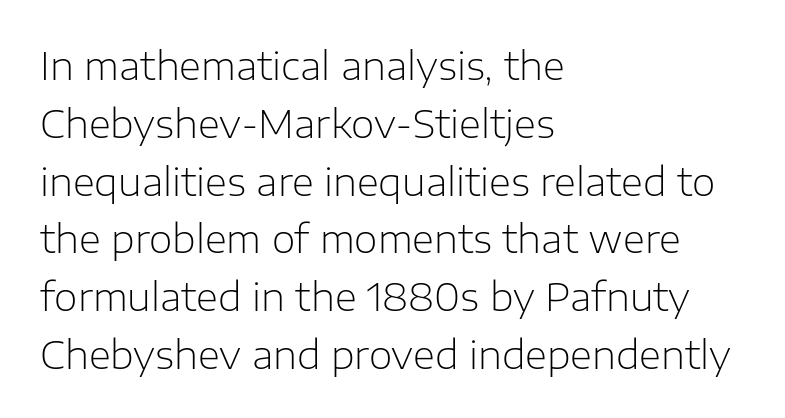
Q: Is the text bold? A: No.
Q: Is the text italic (slanted)? A: No, it is upright.
Q: Is the typeface a serif or a sans-serif typeface? A: Sans-serif.
Q: Is the text underlined? A: No.
Q: How is the paragraph aligned? A: Left-aligned.
Q: Is the spacing between letters normal or unusually wide? A: Normal.
Q: Is the spacing between lines tight, normal or loose? A: Normal.
Q: Width (condensed, normal, or wide)? A: Normal.
Q: Stroke contrast? A: Low.
Q: x-height? A: Medium.
Q: Monospaced? A: No.
